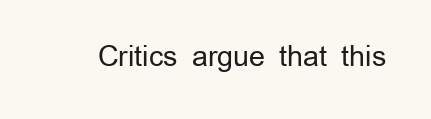
{"serif": "no", "italic": "no", "bold": "no", "weight": "regular", "width": "normal", "stroke_contrast": "low", "x_height": "medium", "monospaced": "no", "underline": "no", "letter_spacing": "normal", "letter_spacing_em": 0.0, "glyph_px": 28}
